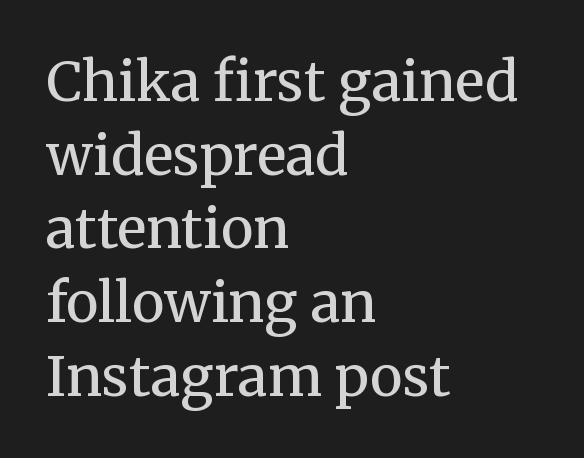
The image shows 55 px regular-weight serif type, upright; set left-aligned, normal line spacing (1.34x), normal letter spacing, not underlined; medium stroke contrast and a medium x-height.
